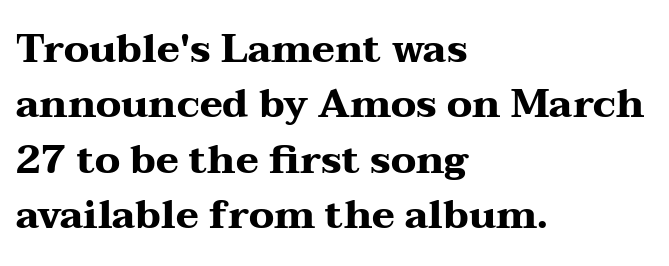
Q: Is the text bold? A: Yes.
Q: Is the text italic (slanted)? A: No, it is upright.
Q: Is the typeface a serif or a sans-serif typeface? A: Serif.
Q: Is the text underlined? A: No.
Q: How is the paragraph aligned? A: Left-aligned.
Q: Is the spacing between letters normal or unusually wide? A: Normal.
Q: Is the spacing between lines tight, normal or loose? A: Normal.
Q: Width (condensed, normal, or wide)? A: Wide.
Q: Stroke contrast? A: Medium.
Q: x-height? A: Medium.
Q: Monospaced? A: No.
